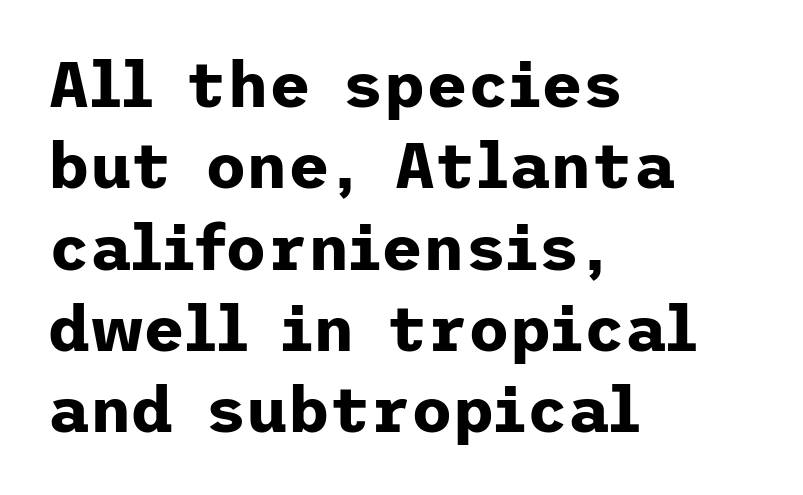
{"serif": "no", "italic": "no", "bold": "yes", "weight": "bold", "width": "normal", "stroke_contrast": "low", "x_height": "medium", "underline": "no", "align": "left", "line_spacing": "normal", "line_spacing_ratio": 1.27, "letter_spacing": "normal", "letter_spacing_em": 0.0, "glyph_px": 64}
